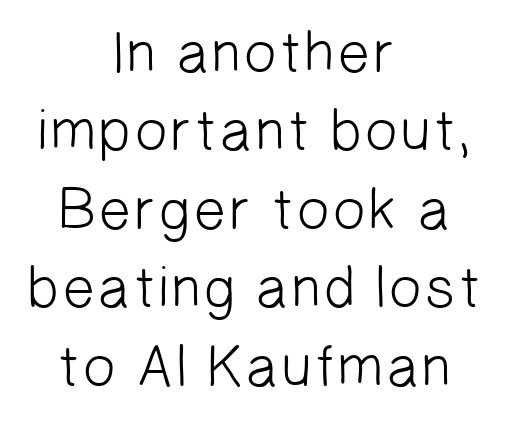
Q: Is the text bold? A: No.
Q: Is the typeface a serif or a sans-serif typeface? A: Sans-serif.
Q: Is the text underlined? A: No.
Q: How is the paragraph aligned? A: Centered.
Q: Is the spacing between letters normal or unusually wide? A: Normal.
Q: Is the spacing between lines tight, normal or loose? A: Normal.
Q: Width (condensed, normal, or wide)? A: Normal.
Q: Stroke contrast? A: Low.
Q: x-height? A: Medium.
Q: Monospaced? A: No.
